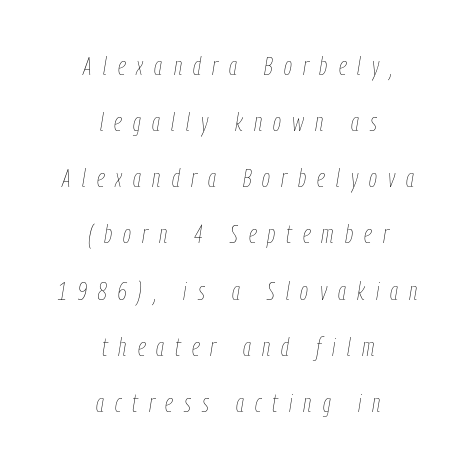
{"italic": "yes", "lean": "right", "slant_degrees": 9, "bold": "no", "underline": "no", "align": "center", "line_spacing": "loose", "line_spacing_ratio": 2.16, "letter_spacing": "wide", "letter_spacing_em": 0.43, "glyph_px": 26}
